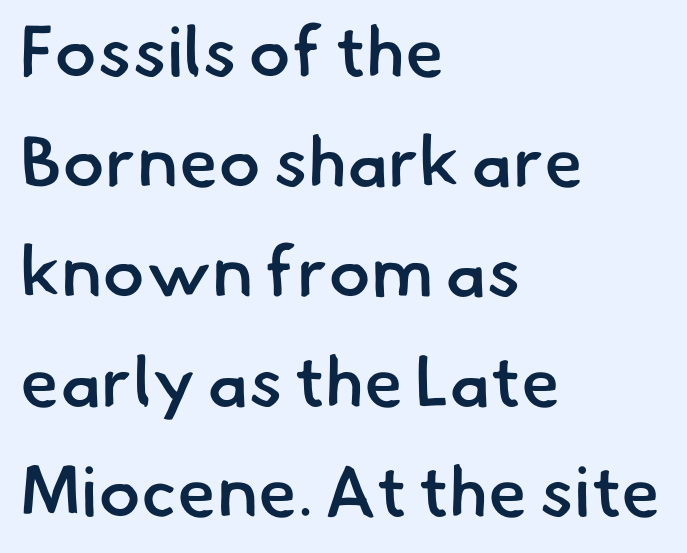
The image shows 71 px semibold sans-serif type; set left-aligned, normal line spacing (1.55x), normal letter spacing, not underlined; low stroke contrast and a small x-height.
